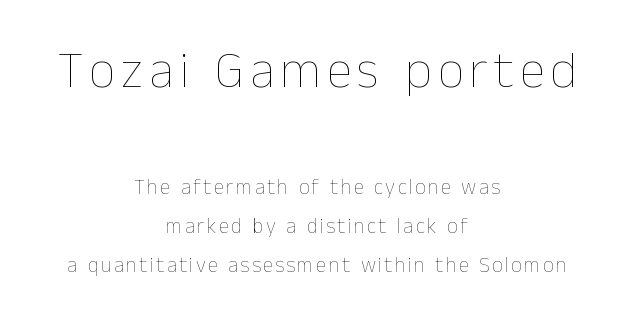
Q: Is the text bold? A: No.
Q: Is the text italic (slanted)? A: No, it is upright.
Q: Is the text underlined? A: No.
Q: How is the paragraph aligned? A: Centered.
Q: Which block of text is set in a larger size, the first (top) or the second (bottom)? A: The first (top) one.
Q: Width (condensed, normal, or wide)? A: Normal.
Q: Stroke contrast? A: Low.
Q: x-height? A: Medium.
Q: Monospaced? A: No.
